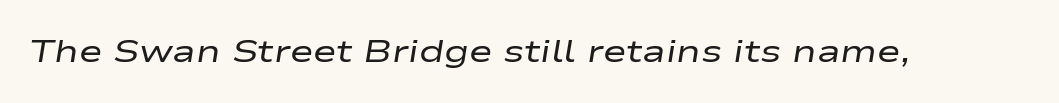
Vertical stems look standard width or narrower in stroke. Spacing verdict: proportional, widths tailored to each character. The passage shown leans; its letterforms are oblique. Lines of text with bare space underneath. What stands out about the letter spacing? Nothing — it is the standard amount.
